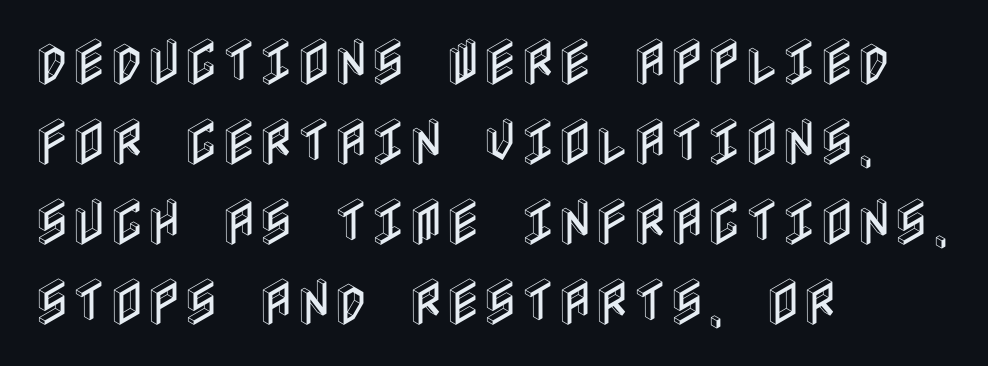
{"italic": "no", "width": "condensed", "x_height": "large", "underline": "no", "align": "left", "line_spacing": "normal", "line_spacing_ratio": 1.57, "letter_spacing": "normal", "letter_spacing_em": 0.0, "glyph_px": 51}
